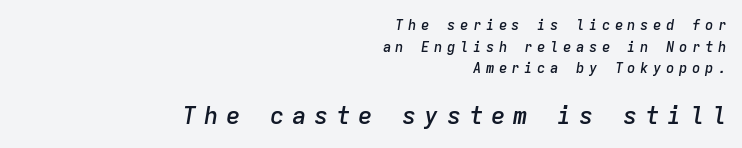
Regarding leading, the lines here are spaced in the standard way. You can tell it's italic because the verticals aren't actually vertical. The compositor pushed each line to the right boundary. Inter-character spacing is expanded well beyond the font's built-in metrics. The characters look somewhat weighty, a semibold short of true bold. Note: smaller setting up top, larger setting below.
